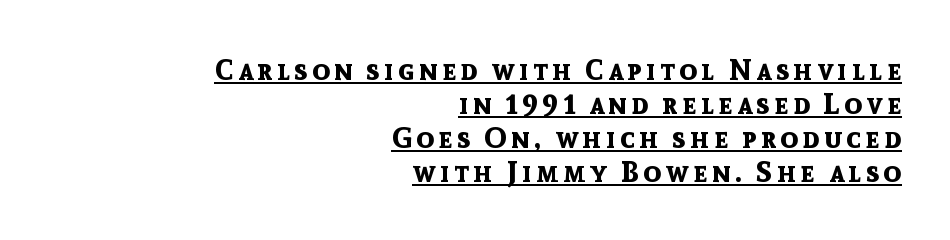
Q: Is the text bold? A: Yes.
Q: Is the text italic (slanted)? A: No, it is upright.
Q: Is the typeface a serif or a sans-serif typeface? A: Sans-serif.
Q: Is the text underlined? A: Yes.
Q: How is the paragraph aligned? A: Right-aligned.
Q: Width (condensed, normal, or wide)? A: Normal.
Q: x-height? A: Medium.
Q: Monospaced? A: No.
